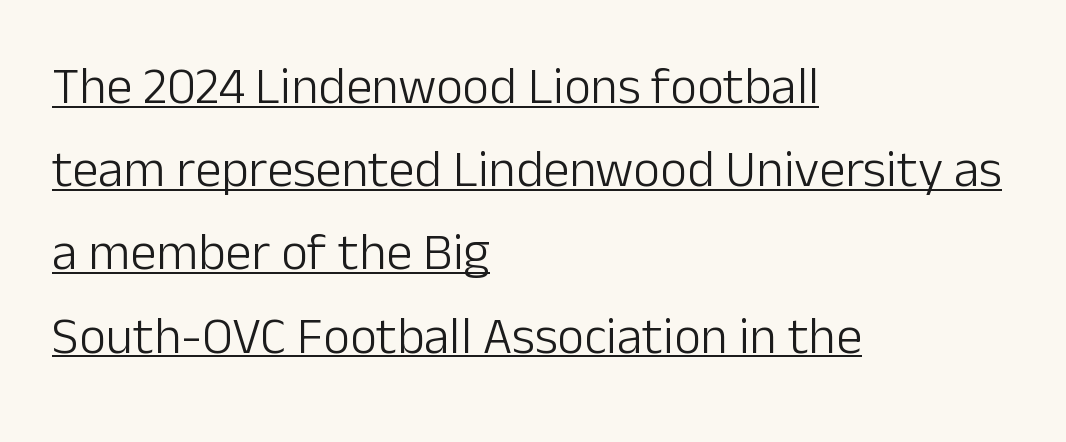
The image shows 52 px light sans-serif type, upright; set left-aligned, normal line spacing (1.6x), normal letter spacing, underlined; low stroke contrast and a medium x-height.
